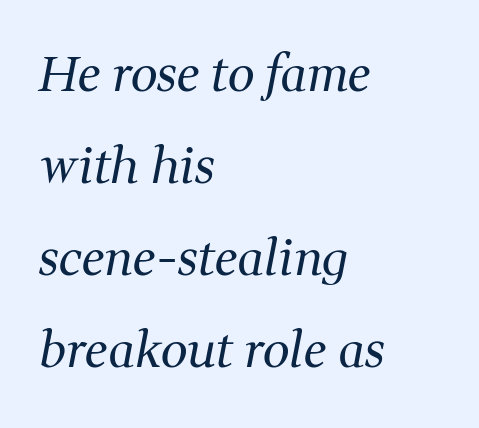
The image shows 48 px regular-weight serif type, italic (leaning right); set left-aligned, loose line spacing (1.92x), normal letter spacing, not underlined; medium stroke contrast and a medium x-height.
